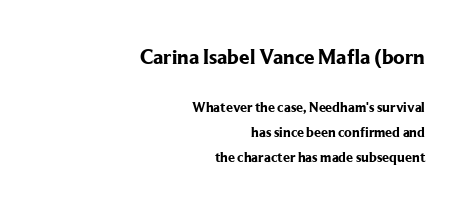
{"italic": "no", "bold": "yes", "underline": "no", "align": "right", "line_spacing_ratio": 1.8, "letter_spacing": "normal", "letter_spacing_em": 0.0, "larger_block": "first", "size_ratio": 1.5, "glyph_px": 21}
